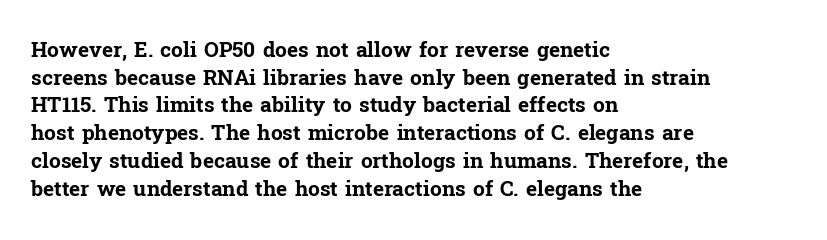
{"italic": "no", "bold": "yes", "underline": "no", "align": "left", "line_spacing": "normal", "line_spacing_ratio": 1.32, "letter_spacing": "normal", "letter_spacing_em": 0.0, "glyph_px": 21}
